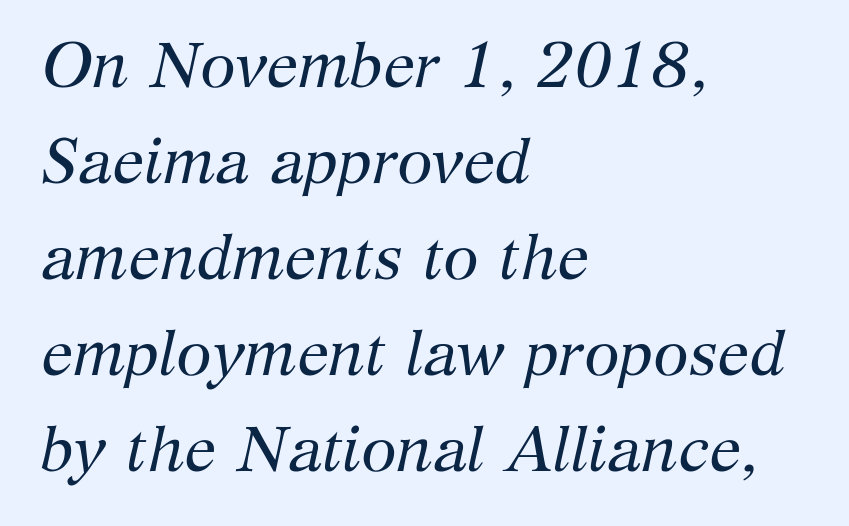
{"serif": "yes", "italic": "yes", "lean": "right", "slant_degrees": 12, "bold": "no", "weight": "regular", "width": "normal", "stroke_contrast": "medium", "x_height": "medium", "monospaced": "no", "underline": "no", "align": "left", "line_spacing": "normal", "line_spacing_ratio": 1.5, "letter_spacing": "normal", "letter_spacing_em": 0.0, "glyph_px": 64}
